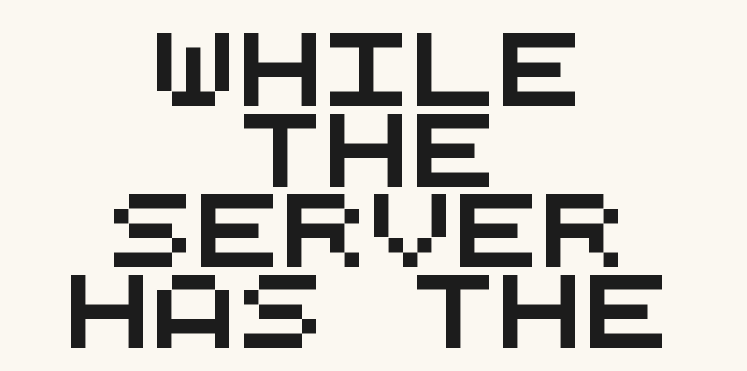
The image shows 72 px wide sans-serif type, monospaced; set centered, tight line spacing (1.12x), normal letter spacing, not underlined; medium stroke contrast and a large x-height.
